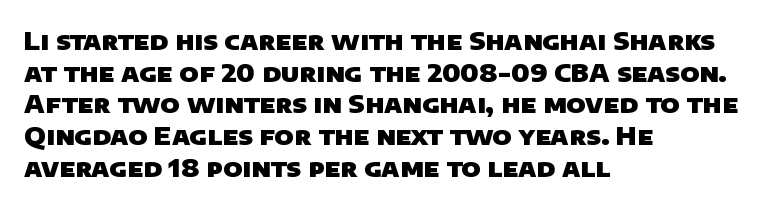
Strong, thick strokes mark this as bold type. Letter spacing: default. Clear beneath every line of the passage. The vertical gap from one line to the next is medium. Where is the straight margin? On the left.
